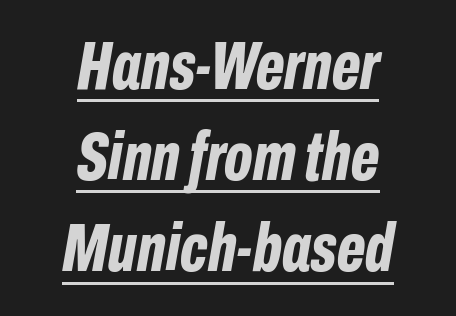
{"italic": "yes", "lean": "right", "slant_degrees": 10, "bold": "yes", "weight": "bold", "width": "condensed", "stroke_contrast": "low", "x_height": "medium", "monospaced": "no", "underline": "yes", "align": "center", "line_spacing": "normal", "line_spacing_ratio": 1.34, "letter_spacing": "normal", "letter_spacing_em": 0.0, "glyph_px": 68}
